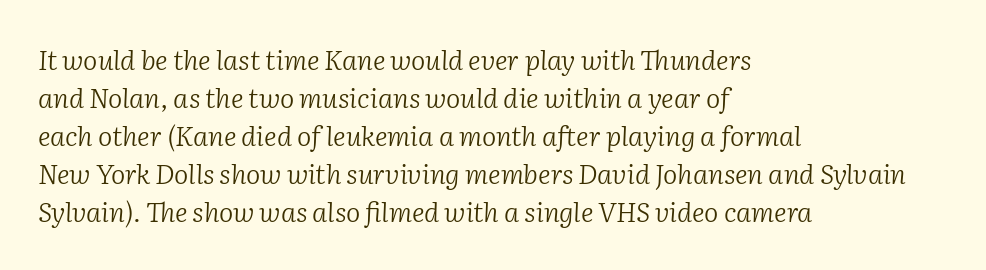
The image shows 27 px text type, italic (leaning right); set left-aligned, normal line spacing (1.41x), normal letter spacing, not underlined.
